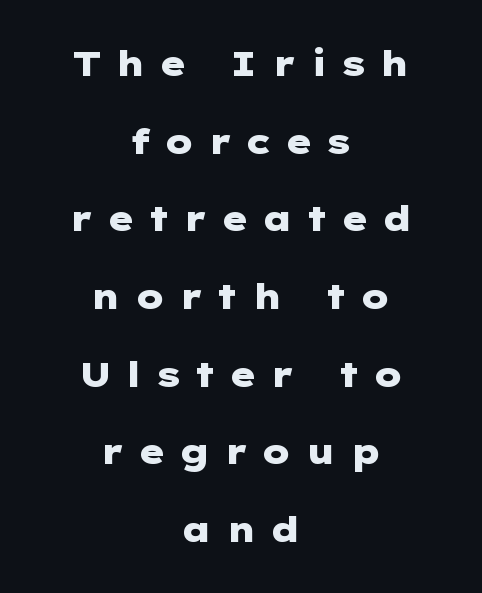
Regarding serifs, this sample does without them. Students, note that the glyphs here are deliberately spaced far apart. If you measured baseline to baseline, you'd find a long distance. Compared with a flush-left layout, this one balances lines on the center instead. Words float on clear page, feet unadorned. The specimen reads as upright at a glance.
